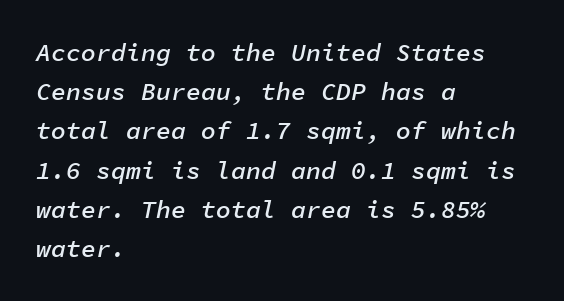
Q: Is the text bold? A: Semi-bold.
Q: Is the text italic (slanted)? A: Yes, it leans right by about 11 degrees.
Q: Is the text underlined? A: No.
Q: How is the paragraph aligned? A: Left-aligned.
Q: Is the spacing between letters normal or unusually wide? A: Normal.
Q: Is the spacing between lines tight, normal or loose? A: Normal.
